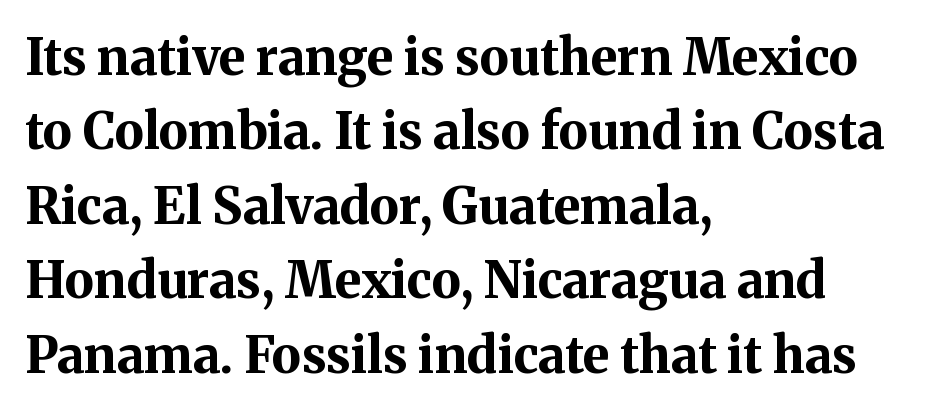
Varying glyph widths throughout — classic text-font behaviour. Does extra space separate the letters? No, they use regular spacing. The baseline area is clear. Caption: multi-line text, flush left, ragged right. Horizontal bands of white between lines are of average thickness. A typesetter would label this face a serif.
